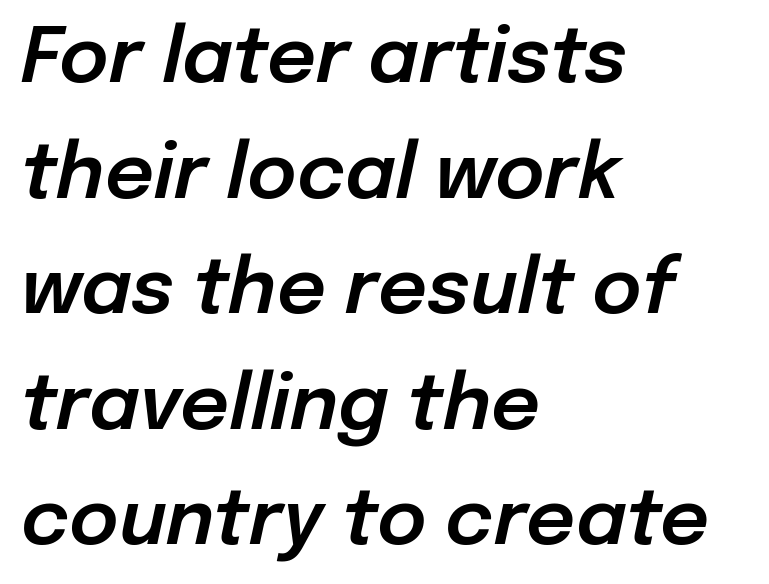
Short and long lines alike share a common starting point at left. Students, observe: this is what conventionally led text looks like. These lines were composed using italics. Looks like regular typesetting: each glyph gets only the width it needs. There is no visible air inserted between adjacent glyphs. The area under the type is left untouched.
